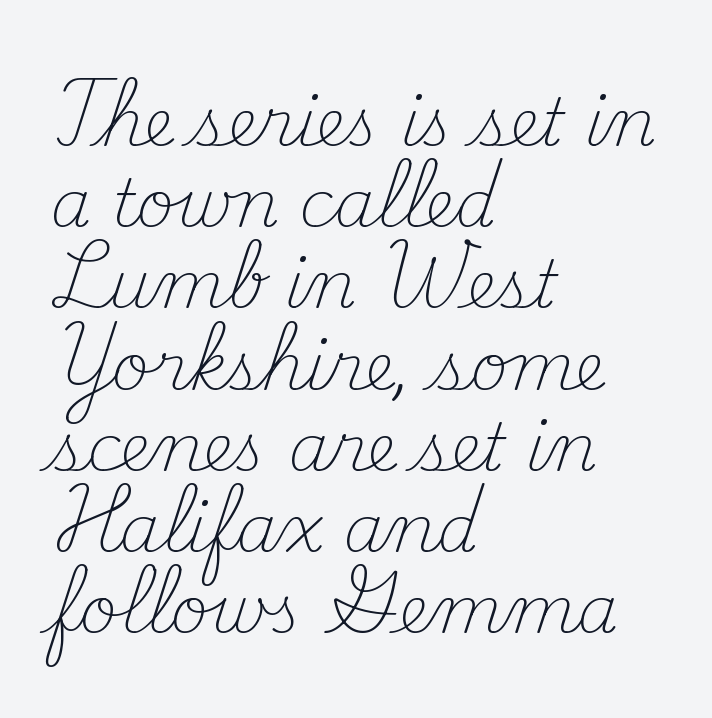
Q: Is the text bold? A: No.
Q: Is the text italic (slanted)? A: Yes.
Q: Is the typeface a serif or a sans-serif typeface? A: Serif.
Q: Is the text underlined? A: No.
Q: How is the paragraph aligned? A: Left-aligned.
Q: Is the spacing between letters normal or unusually wide? A: Normal.
Q: Is the spacing between lines tight, normal or loose? A: Normal.
Q: Width (condensed, normal, or wide)? A: Normal.
Q: Stroke contrast? A: Medium.
Q: x-height? A: Small.
Q: Monospaced? A: No.
